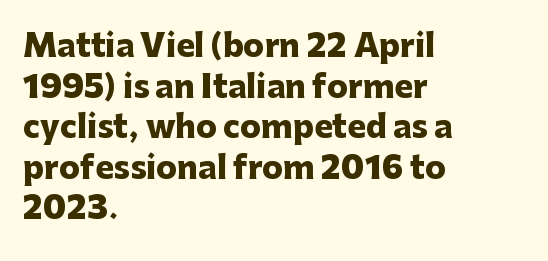
Q: Is the text bold? A: Yes.
Q: Is the text italic (slanted)? A: No, it is upright.
Q: Is the typeface a serif or a sans-serif typeface? A: Sans-serif.
Q: Is the text underlined? A: No.
Q: How is the paragraph aligned? A: Left-aligned.
Q: Is the spacing between letters normal or unusually wide? A: Normal.
Q: Is the spacing between lines tight, normal or loose? A: Normal.
Q: Width (condensed, normal, or wide)? A: Normal.
Q: Stroke contrast? A: Low.
Q: x-height? A: Medium.
Q: Monospaced? A: No.
